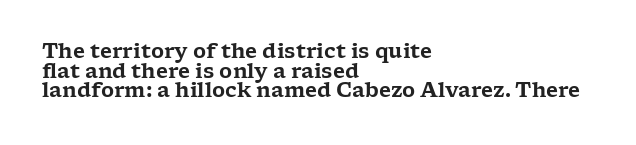
{"italic": "no", "underline": "no", "align": "left", "line_spacing": "tight", "line_spacing_ratio": 0.98, "letter_spacing": "normal", "letter_spacing_em": 0.0, "glyph_px": 20}
